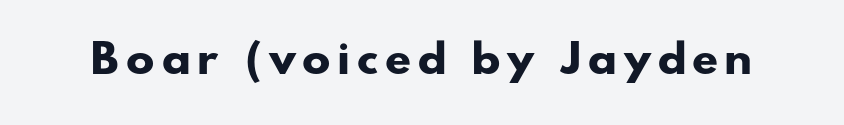
Q: Is the text bold? A: Yes.
Q: Is the typeface a serif or a sans-serif typeface? A: Sans-serif.
Q: Is the text underlined? A: No.
Q: Is the spacing between letters normal or unusually wide? A: Unusually wide.
Q: Width (condensed, normal, or wide)? A: Wide.
Q: Stroke contrast? A: Low.
Q: x-height? A: Small.
Q: Monospaced? A: No.
